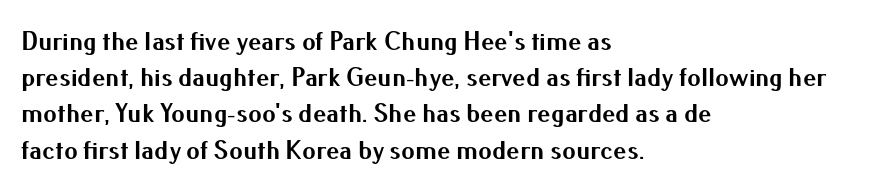
Q: Is the text bold? A: Yes.
Q: Is the text italic (slanted)? A: No, it is upright.
Q: Is the text underlined? A: No.
Q: How is the paragraph aligned? A: Left-aligned.
Q: Is the spacing between letters normal or unusually wide? A: Normal.
Q: Is the spacing between lines tight, normal or loose? A: Normal.
